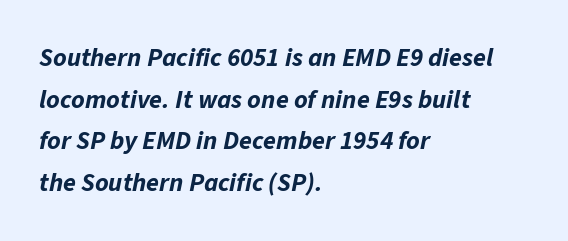
The image shows 26 px bold type, italic (leaning right); set left-aligned, normal line spacing (1.6x), normal letter spacing, not underlined.
